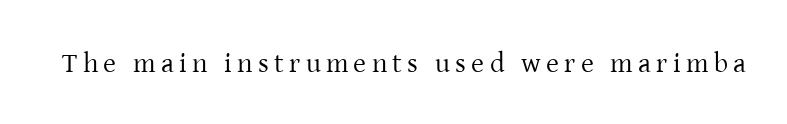
Regarding serifs, this sample has them. The face used here is proportionally spaced, like ordinary book or web type. Only glyphs here, with clear space below each row. This is the regular roman posture of the typeface.
